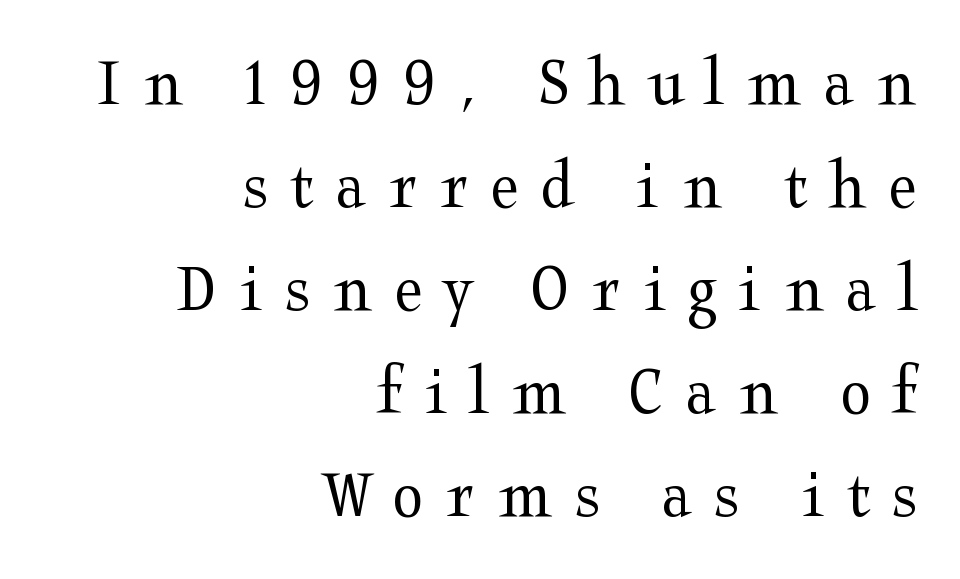
Q: Is the text bold? A: No.
Q: Is the text italic (slanted)? A: No, it is upright.
Q: Is the typeface a serif or a sans-serif typeface? A: Serif.
Q: Is the text underlined? A: No.
Q: How is the paragraph aligned? A: Right-aligned.
Q: Is the spacing between letters normal or unusually wide? A: Unusually wide.
Q: Is the spacing between lines tight, normal or loose? A: Normal.
Q: Width (condensed, normal, or wide)? A: Wide.
Q: Stroke contrast? A: Medium.
Q: x-height? A: Medium.
Q: Monospaced? A: No.
